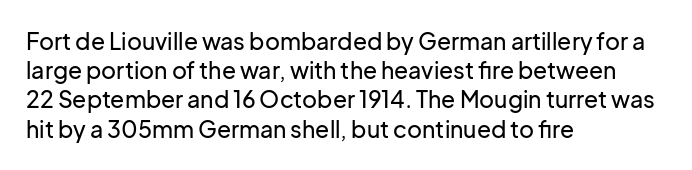
{"italic": "no", "underline": "no", "align": "left", "line_spacing": "normal", "line_spacing_ratio": 1.27, "letter_spacing": "normal", "letter_spacing_em": 0.0, "glyph_px": 23}
